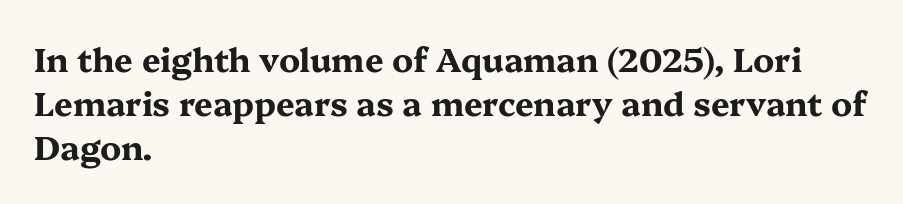
{"serif": "yes", "italic": "no", "bold": "yes", "weight": "bold", "width": "wide", "stroke_contrast": "medium", "x_height": "medium", "monospaced": "no", "underline": "no", "align": "left", "line_spacing": "normal", "line_spacing_ratio": 1.34, "letter_spacing": "normal", "letter_spacing_em": 0.0, "glyph_px": 33}
